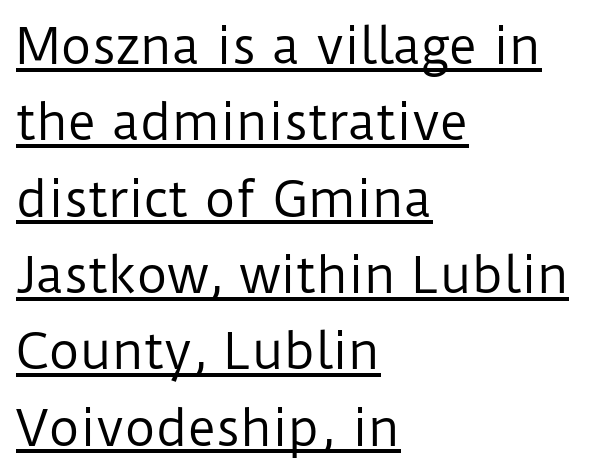
The image shows 48 px regular-weight sans-serif type, upright; set left-aligned, normal line spacing (1.59x), normal letter spacing, underlined; low stroke contrast and a medium x-height.
